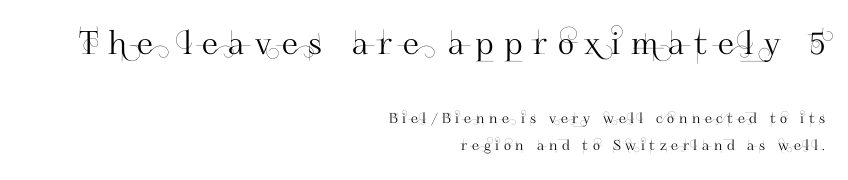
Q: Is the text italic (slanted)? A: No, it is upright.
Q: Is the typeface a serif or a sans-serif typeface? A: Sans-serif.
Q: Is the text underlined? A: No.
Q: How is the paragraph aligned? A: Right-aligned.
Q: Is the spacing between letters normal or unusually wide? A: Unusually wide.
Q: Is the spacing between lines tight, normal or loose? A: Loose.
Q: Which block of text is set in a larger size, the first (top) or the second (bottom)? A: The first (top) one.
Q: Width (condensed, normal, or wide)? A: Normal.
Q: Stroke contrast? A: High.
Q: x-height? A: Small.
Q: Monospaced? A: No.
